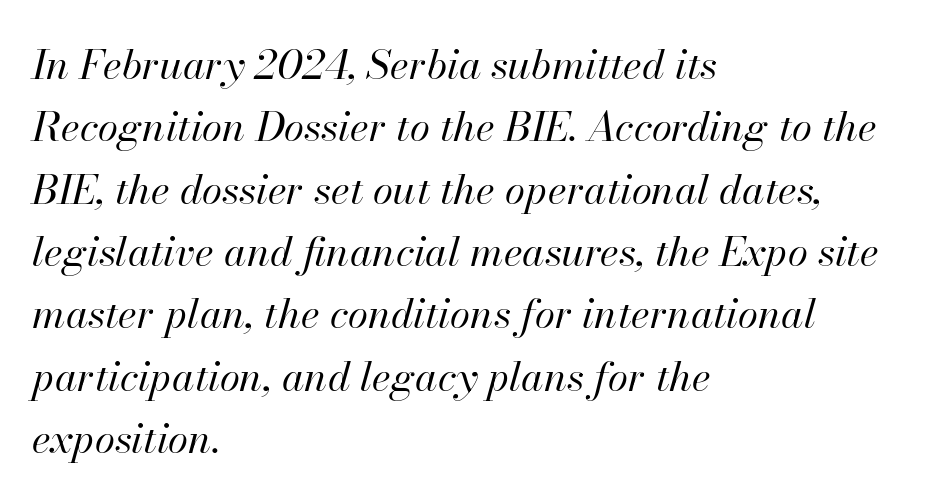
The image shows 41 px regular-weight type, italic (leaning right); set left-aligned, normal line spacing (1.52x), normal letter spacing, not underlined; high stroke contrast and a small x-height.
